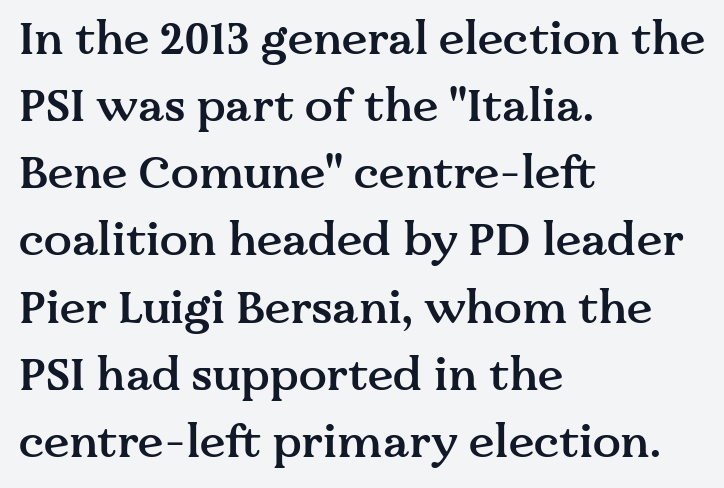
Q: Is the text bold? A: Semi-bold.
Q: Is the text italic (slanted)? A: No, it is upright.
Q: Is the typeface a serif or a sans-serif typeface? A: Serif.
Q: Is the text underlined? A: No.
Q: How is the paragraph aligned? A: Left-aligned.
Q: Is the spacing between letters normal or unusually wide? A: Normal.
Q: Is the spacing between lines tight, normal or loose? A: Normal.
Q: Width (condensed, normal, or wide)? A: Normal.
Q: Stroke contrast? A: Medium.
Q: x-height? A: Medium.
Q: Monospaced? A: No.
